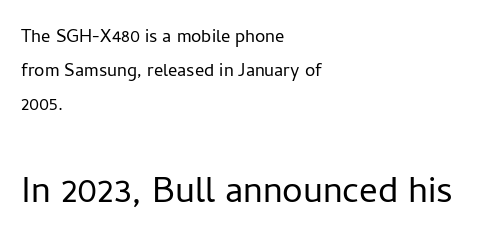
The passage shown is not underscored anywhere. How are the letters spaced? Ordinarily, with no added tracking. Type size steps up from the first block to the second. The letters advance in unequal steps, a hallmark of proportional type. In terms of posture, this sample is upright. Observe the absence of serifs on each vertical stroke in this sample.
